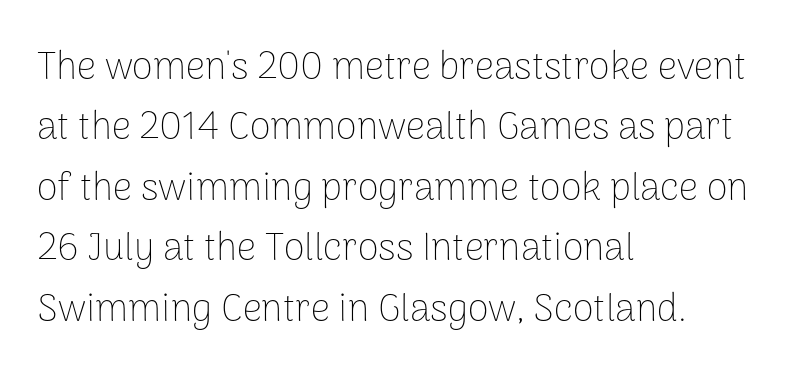
Q: Is the text bold? A: No.
Q: Is the text italic (slanted)? A: No, it is upright.
Q: Is the typeface a serif or a sans-serif typeface? A: Sans-serif.
Q: Is the text underlined? A: No.
Q: How is the paragraph aligned? A: Left-aligned.
Q: Is the spacing between letters normal or unusually wide? A: Normal.
Q: Is the spacing between lines tight, normal or loose? A: Normal.
Q: Width (condensed, normal, or wide)? A: Normal.
Q: Stroke contrast? A: Low.
Q: x-height? A: Medium.
Q: Monospaced? A: No.
